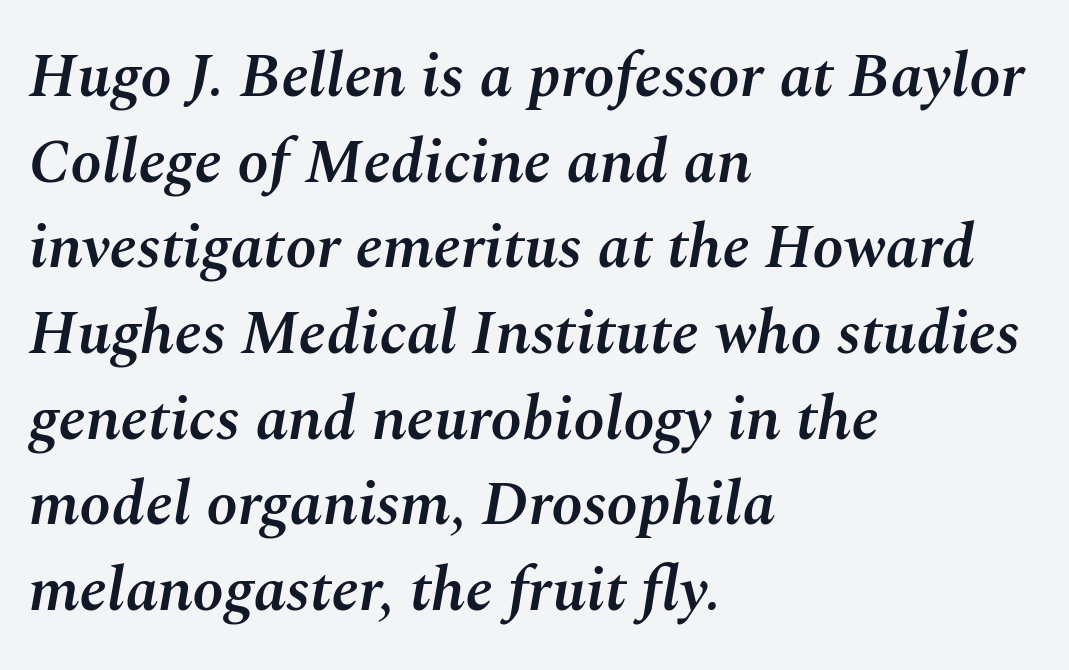
The image shows 63 px semibold type, italic (leaning right); set left-aligned, normal line spacing (1.36x), normal letter spacing, not underlined; medium stroke contrast and a medium x-height.
